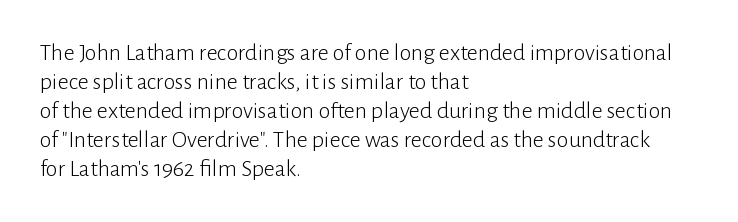
The strokes carry an ordinary text weight at most. Default kerning and tracking; the words read as compact shapes. The gap between lines stays unmarked. Does the lettering tilt? It doesn't — this is upright.
